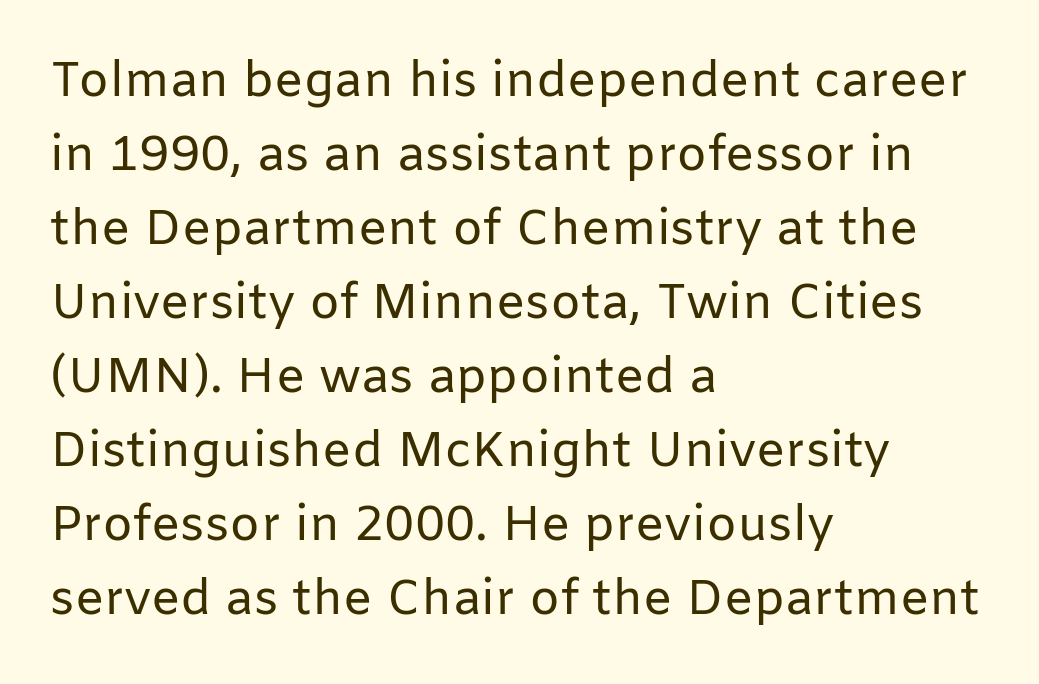
{"serif": "no", "italic": "no", "bold": "no", "weight": "regular", "width": "normal", "stroke_contrast": "low", "x_height": "medium", "monospaced": "no", "underline": "no", "align": "left", "line_spacing": "normal", "line_spacing_ratio": 1.51, "letter_spacing": "normal", "letter_spacing_em": 0.0, "glyph_px": 49}
